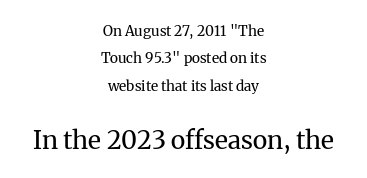
{"italic": "no", "bold": "no", "underline": "no", "align": "center", "line_spacing": "loose", "line_spacing_ratio": 1.95, "letter_spacing": "normal", "letter_spacing_em": 0.0, "larger_block": "second", "size_ratio": 1.79, "glyph_px": 25}
